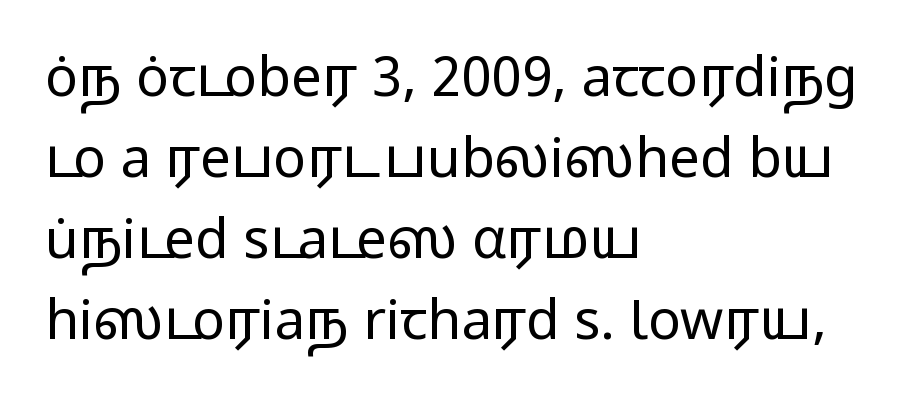
The image shows 55 px regular-weight, wide sans-serif type, upright; set left-aligned, normal line spacing (1.47x), normal letter spacing, not underlined; low stroke contrast and a medium x-height.
